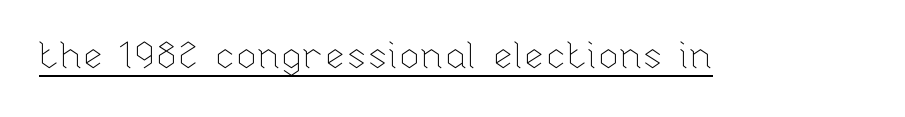
These characters rest on top of a visible drawn line. Do the characters align in a grid? No, the font is proportional. A typesetter would mark this as roman, not italic. Think standard paragraph weight, or any step lighter than that. The face used here is rendered with its standard letterfit.
